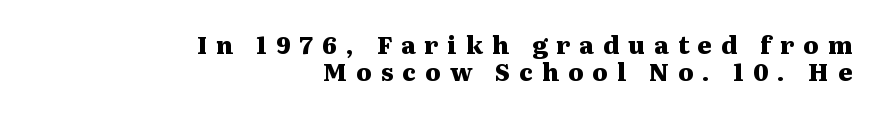
{"italic": "no", "bold": "yes", "underline": "no", "align": "right", "line_spacing": "tight", "line_spacing_ratio": 1.12, "letter_spacing": "wide", "letter_spacing_em": 0.38, "glyph_px": 24}
